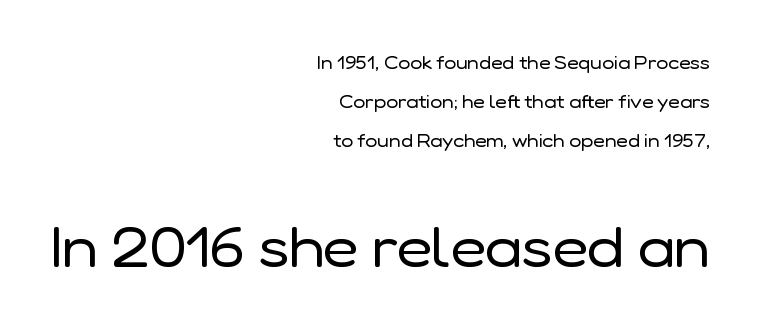
Q: Is the text bold? A: No.
Q: Is the text italic (slanted)? A: No, it is upright.
Q: Is the typeface a serif or a sans-serif typeface? A: Sans-serif.
Q: Is the text underlined? A: No.
Q: How is the paragraph aligned? A: Right-aligned.
Q: Is the spacing between letters normal or unusually wide? A: Normal.
Q: Is the spacing between lines tight, normal or loose? A: Loose.
Q: Which block of text is set in a larger size, the first (top) or the second (bottom)? A: The second (bottom) one.
Q: Width (condensed, normal, or wide)? A: Normal.
Q: Stroke contrast? A: Low.
Q: x-height? A: Medium.
Q: Monospaced? A: No.
